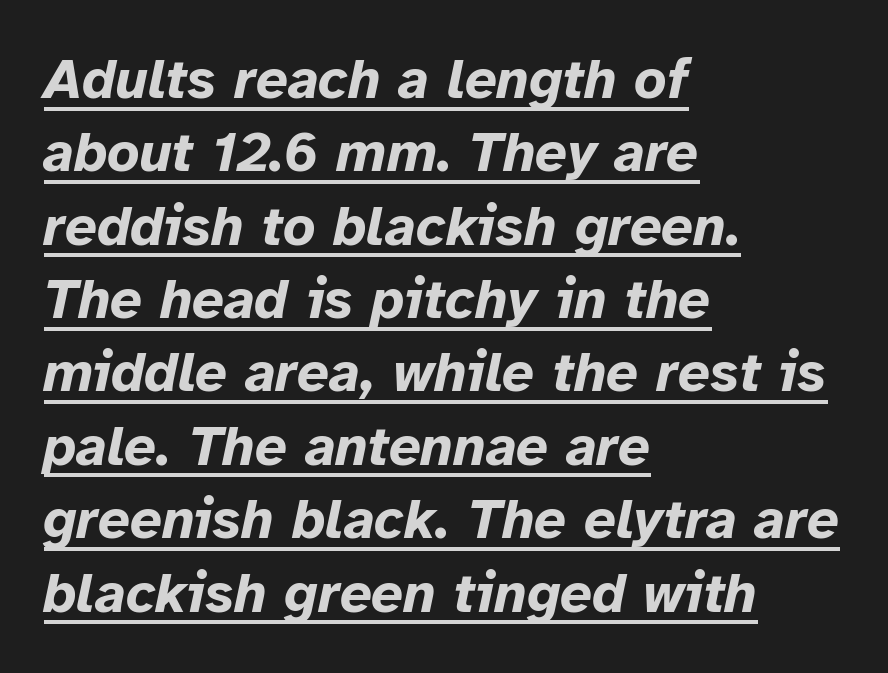
A typographer would call this underscored text. Typographic density is high because the face is bold. The face used here is proportionally spaced, like ordinary book or web type. The rag falls on the right side of this text block.
